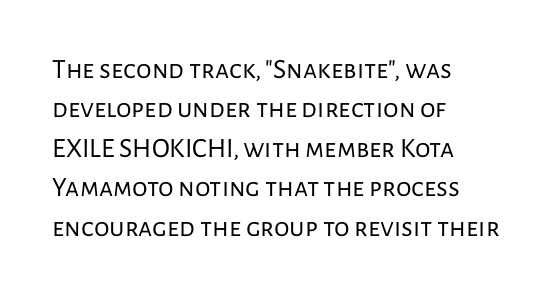
Q: Is the text bold? A: No.
Q: Is the text italic (slanted)? A: No, it is upright.
Q: Is the typeface a serif or a sans-serif typeface? A: Sans-serif.
Q: Is the text underlined? A: No.
Q: How is the paragraph aligned? A: Left-aligned.
Q: Is the spacing between letters normal or unusually wide? A: Normal.
Q: Is the spacing between lines tight, normal or loose? A: Normal.
Q: Width (condensed, normal, or wide)? A: Normal.
Q: Stroke contrast? A: Low.
Q: x-height? A: Medium.
Q: Monospaced? A: No.
